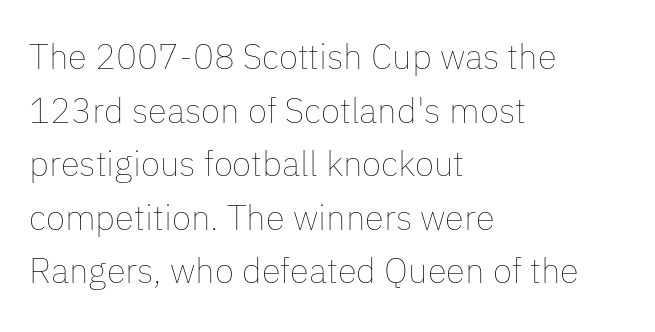
The image shows 35 px thin type, upright; set left-aligned, normal line spacing (1.53x), normal letter spacing, not underlined; low stroke contrast and a medium x-height.
